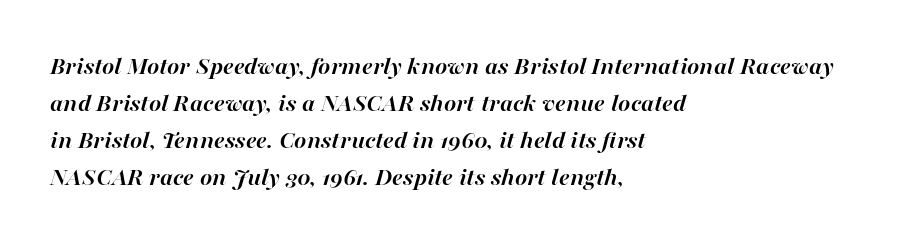
{"italic": "yes", "lean": "right", "slant_degrees": 16, "bold": "yes", "underline": "no", "align": "left", "line_spacing": "normal", "line_spacing_ratio": 1.42, "letter_spacing": "normal", "letter_spacing_em": 0.0, "glyph_px": 26}
